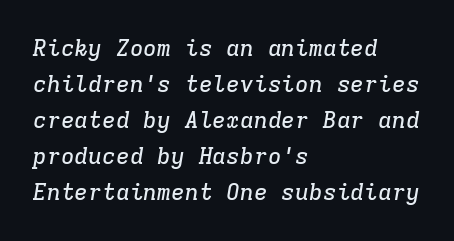
Any mark beneath the type? The region is blank. Italic? Definitely — the glyphs are oblique. Compared with typical body copy, the letter spacing here is the same. Honestly, the row spacing looks completely unremarkable. Line starts are locked; line ends wander.
